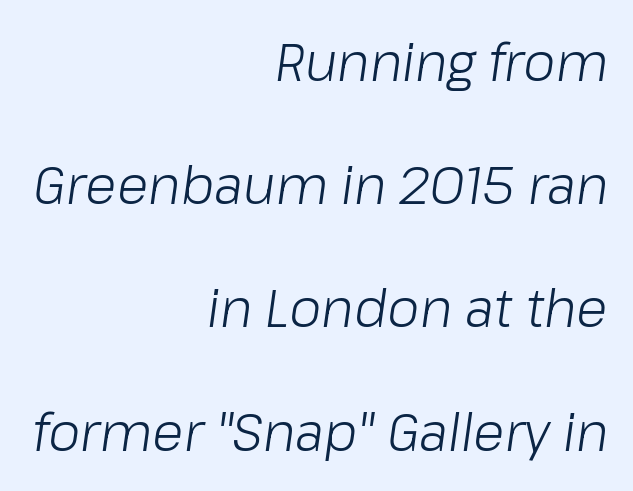
The image shows 52 px light type, italic (leaning right); set right-aligned, loose line spacing (2.37x), normal letter spacing, not underlined; low stroke contrast and a medium x-height.
